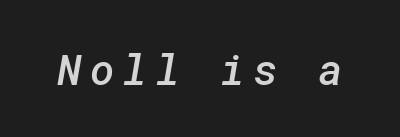
{"serif": "no", "bold": "semi", "weight": "semibold", "width": "normal", "stroke_contrast": "low", "x_height": "medium", "underline": "no", "glyph_px": 42}
